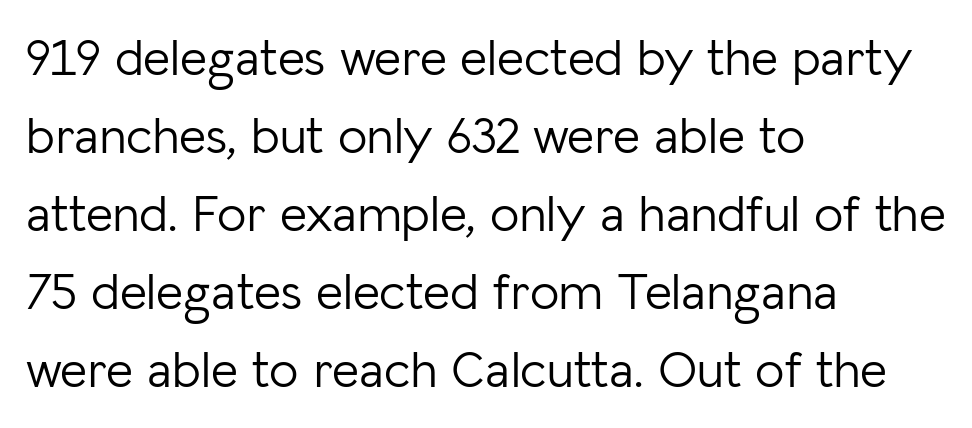
{"serif": "no", "italic": "no", "bold": "no", "weight": "light", "width": "normal", "stroke_contrast": "low", "x_height": "medium", "monospaced": "no", "underline": "no", "align": "left", "line_spacing": "normal", "line_spacing_ratio": 1.5, "letter_spacing": "normal", "letter_spacing_em": 0.0, "glyph_px": 52}
